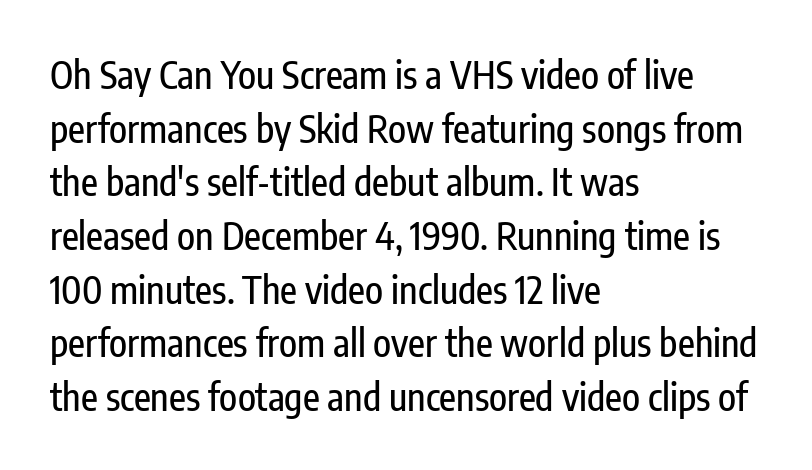
{"serif": "no", "italic": "no", "width": "condensed", "stroke_contrast": "low", "x_height": "medium", "monospaced": "no", "underline": "no", "align": "left", "line_spacing": "normal", "line_spacing_ratio": 1.45, "letter_spacing": "normal", "letter_spacing_em": 0.0, "glyph_px": 37}
